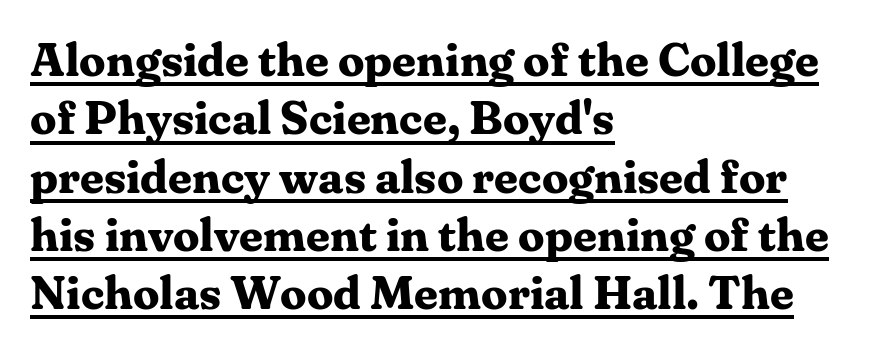
Q: Is the text bold? A: Yes.
Q: Is the text italic (slanted)? A: No, it is upright.
Q: Is the typeface a serif or a sans-serif typeface? A: Serif.
Q: Is the text underlined? A: Yes.
Q: How is the paragraph aligned? A: Left-aligned.
Q: Is the spacing between letters normal or unusually wide? A: Normal.
Q: Width (condensed, normal, or wide)? A: Normal.
Q: Stroke contrast? A: Medium.
Q: x-height? A: Medium.
Q: Monospaced? A: No.
